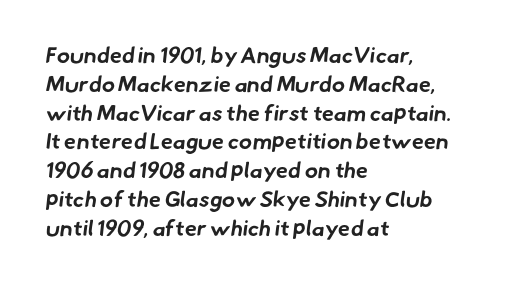
Q: Is the text bold? A: Yes.
Q: Is the text underlined? A: No.
Q: How is the paragraph aligned? A: Left-aligned.
Q: Is the spacing between letters normal or unusually wide? A: Normal.
Q: Is the spacing between lines tight, normal or loose? A: Normal.
